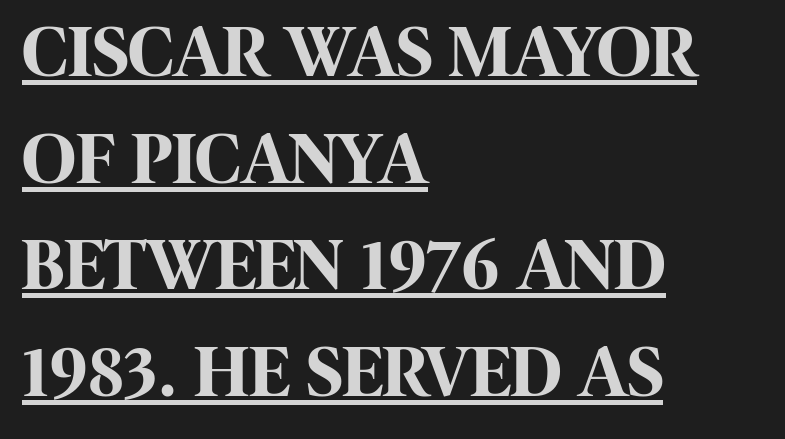
{"serif": "no", "italic": "no", "bold": "yes", "weight": "bold", "width": "condensed", "stroke_contrast": "high", "x_height": "large", "monospaced": "no", "underline": "yes", "align": "left", "line_spacing": "normal", "line_spacing_ratio": 1.44, "letter_spacing": "normal", "letter_spacing_em": 0.0, "glyph_px": 74}
